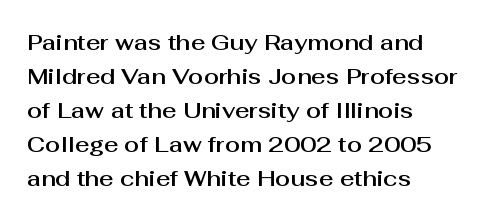
The image shows 22 px text type, upright; set left-aligned, normal line spacing (1.55x), normal letter spacing, not underlined.
